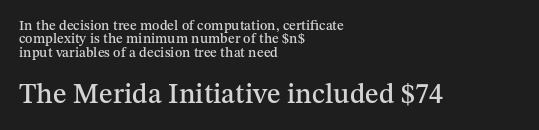
In terms of letterspacing, this is plain default setting. A student would notice the bottom passage is typeset larger than what precedes it. Is there much room between lines? No — they nearly touch. Decoration check: the copy has no underline. Each letter keeps its own natural width here, so spacing adapts to shape.
